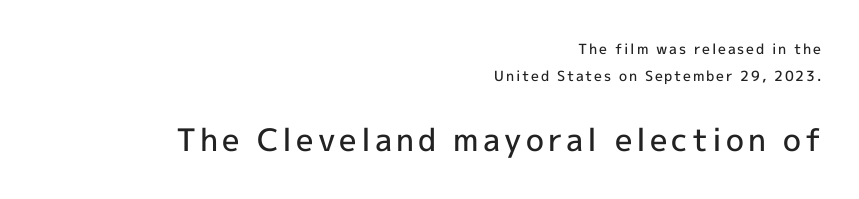
Visually, the bottom section dominates because its glyphs are scaled up. It's the straight-up-and-down kind of type. This is moderately heavy type, rendered in semibold. Letters rest on an invisible, unmarked baseline. The face used here is proportionally spaced, like ordinary book or web type. The setting favours the right margin, as signatures and pull-quotes sometimes do.
